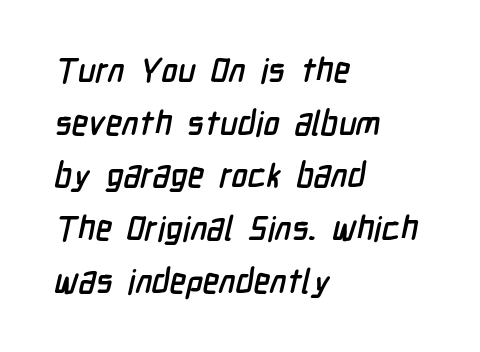
Q: Is the typeface a serif or a sans-serif typeface? A: Sans-serif.
Q: Is the text underlined? A: No.
Q: How is the paragraph aligned? A: Left-aligned.
Q: Is the spacing between letters normal or unusually wide? A: Normal.
Q: Is the spacing between lines tight, normal or loose? A: Normal.
Q: Width (condensed, normal, or wide)? A: Condensed.
Q: Stroke contrast? A: Low.
Q: x-height? A: Medium.
Q: Monospaced? A: No.
